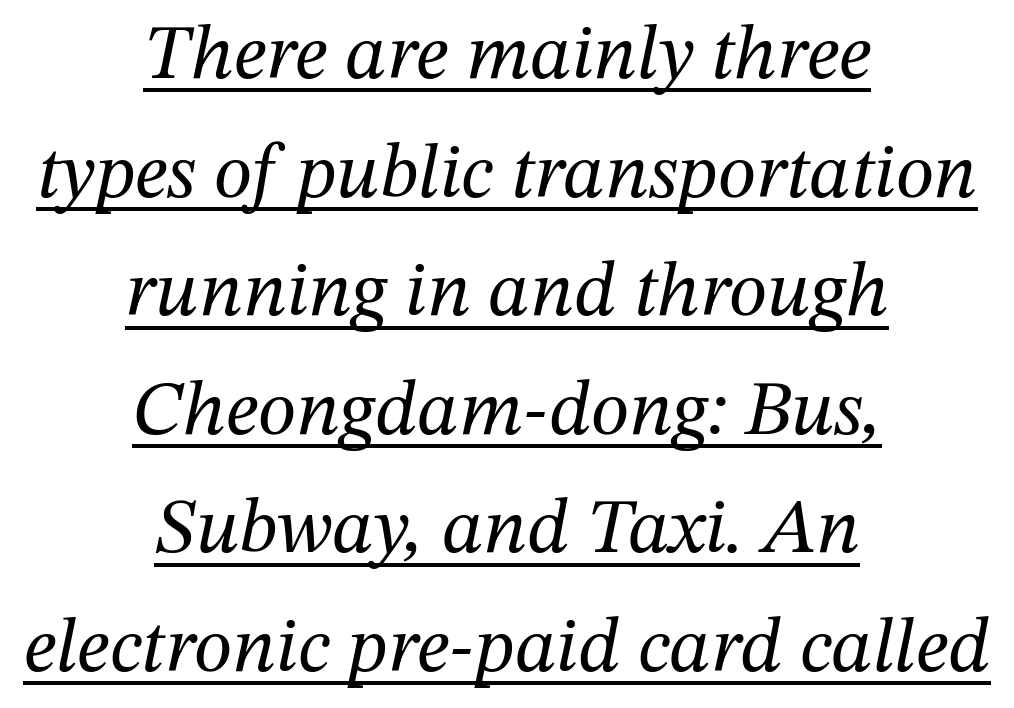
Q: Is the text bold? A: No.
Q: Is the text italic (slanted)? A: Yes, it leans right by about 12 degrees.
Q: Is the typeface a serif or a sans-serif typeface? A: Serif.
Q: Is the text underlined? A: Yes.
Q: How is the paragraph aligned? A: Centered.
Q: Is the spacing between letters normal or unusually wide? A: Normal.
Q: Is the spacing between lines tight, normal or loose? A: Normal.
Q: Width (condensed, normal, or wide)? A: Normal.
Q: Stroke contrast? A: Medium.
Q: x-height? A: Medium.
Q: Monospaced? A: No.
